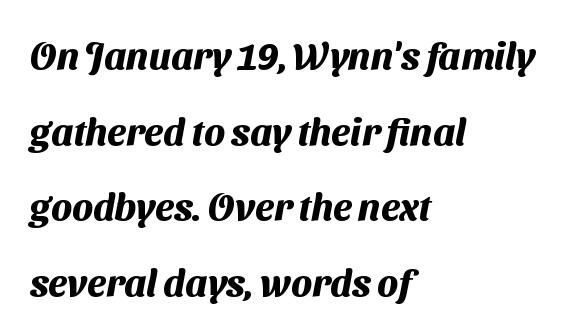
The image shows 38 px heavy sans-serif type; set left-aligned, loose line spacing (1.99x), normal letter spacing, not underlined; medium stroke contrast and a medium x-height.
